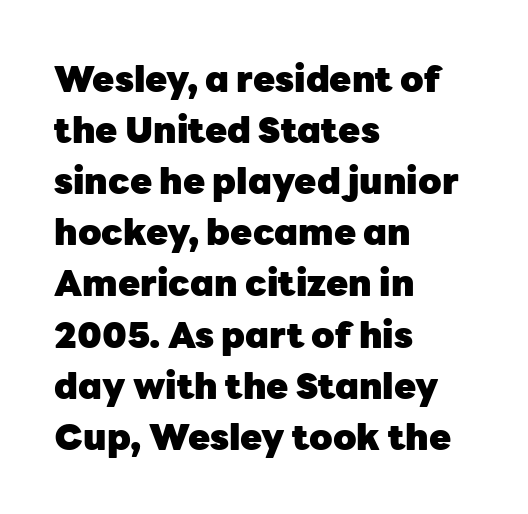
Italic? Not at all — the glyphs are vertical. Is this a fixed-width face? No — the glyphs have proportional, varying widths. The face used here is rendered with its standard letterfit. Descenders are the only things crossing below the line.
